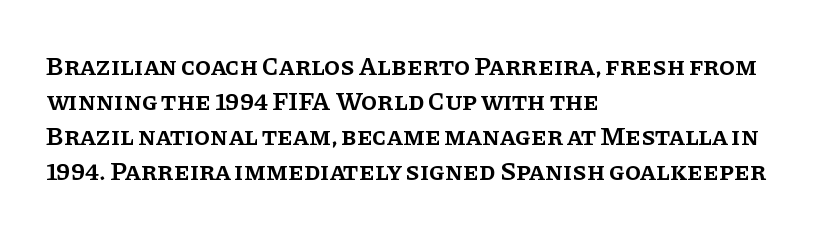
{"italic": "no", "bold": "semi", "underline": "no", "align": "left", "line_spacing": "normal", "line_spacing_ratio": 1.35, "letter_spacing": "normal", "letter_spacing_em": 0.0, "glyph_px": 26}
